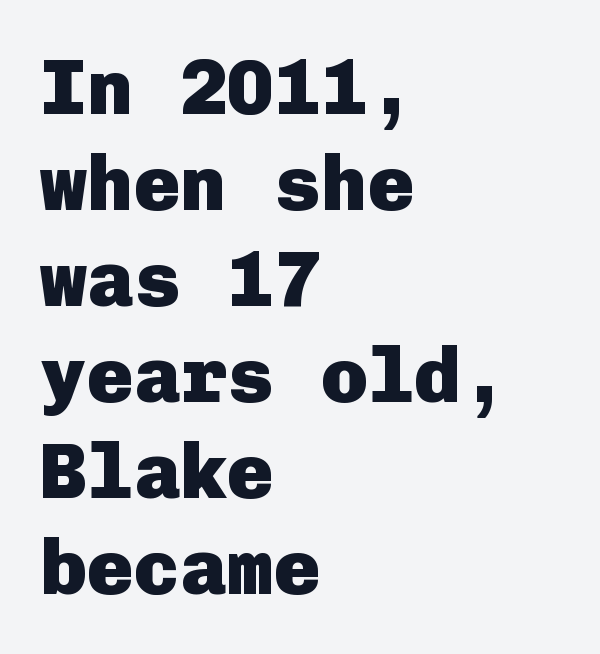
The axis of the letterforms is exactly vertical. Descender tails drop into unmarked territory. The typesetting leans heavy: a genuine bold. The tracking reads as untouched default to a designer's eye. Line starts are locked; line ends wander. This sample uses a sans-serif face.
